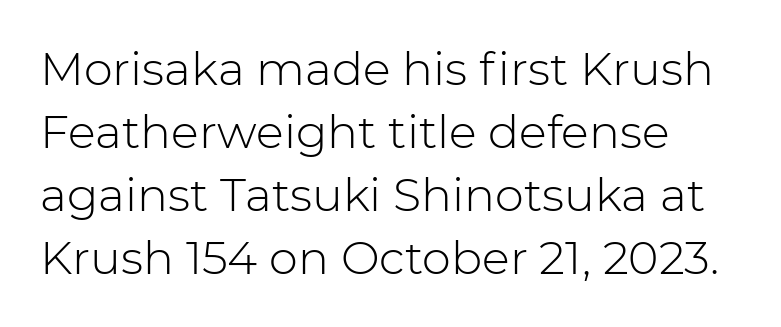
The image shows 46 px light sans-serif type, upright; set left-aligned, normal line spacing (1.37x), normal letter spacing, not underlined; low stroke contrast and a medium x-height.
